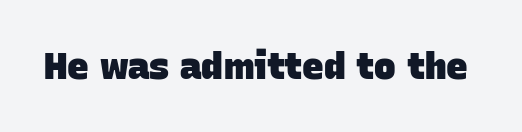
The image shows 36 px heavy sans-serif type; set normal letter spacing, not underlined; low stroke contrast and a large x-height.
